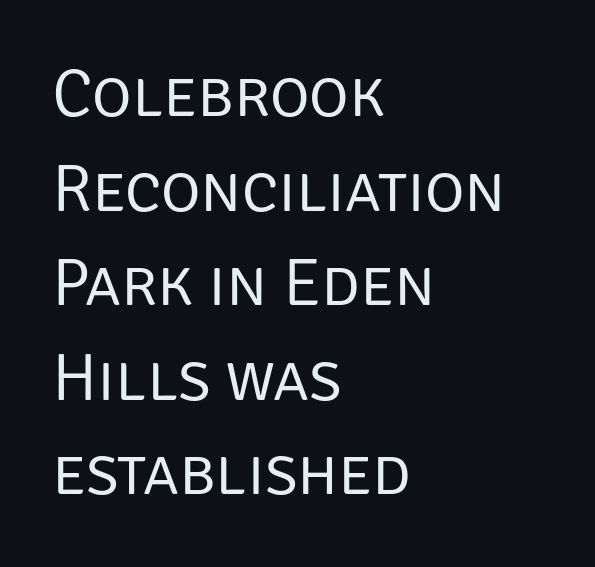
The image shows 68 px regular-weight sans-serif type, upright; set left-aligned, normal line spacing (1.39x), normal letter spacing, not underlined; low stroke contrast and a large x-height.
